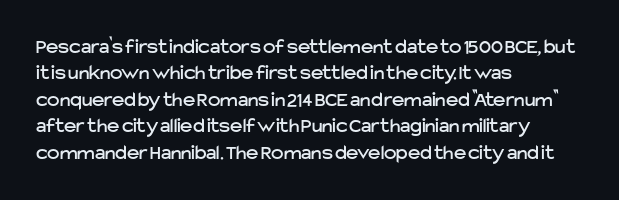
{"italic": "no", "underline": "no", "align": "left", "line_spacing": "normal", "line_spacing_ratio": 1.26, "letter_spacing": "normal", "letter_spacing_em": 0.0, "glyph_px": 21}
